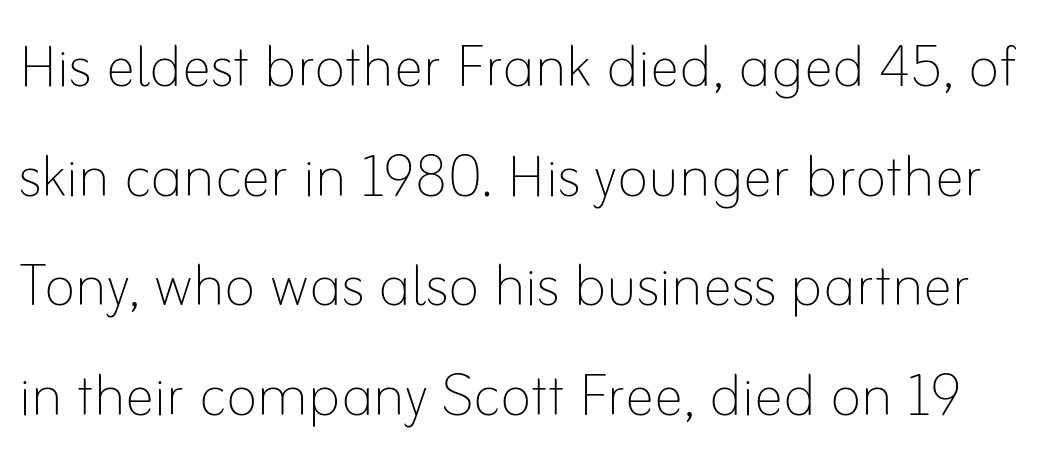
{"italic": "no", "bold": "no", "weight": "thin", "width": "normal", "stroke_contrast": "low", "x_height": "small", "monospaced": "no", "underline": "no", "line_spacing": "normal", "line_spacing_ratio": 1.48, "letter_spacing": "normal", "letter_spacing_em": 0.0, "glyph_px": 74}
